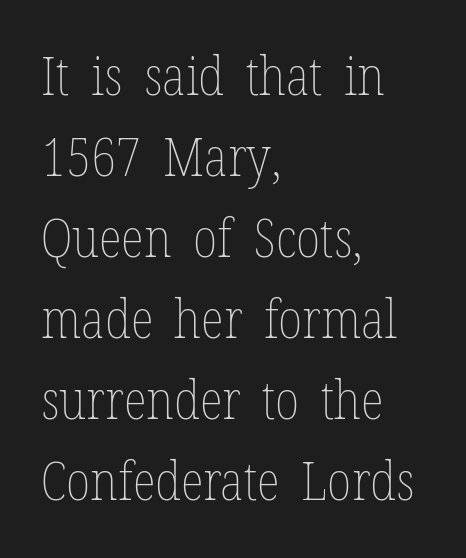
Q: Is the text bold? A: No.
Q: Is the text italic (slanted)? A: No, it is upright.
Q: Is the text underlined? A: No.
Q: How is the paragraph aligned? A: Left-aligned.
Q: Is the spacing between letters normal or unusually wide? A: Normal.
Q: Is the spacing between lines tight, normal or loose? A: Normal.
Q: Width (condensed, normal, or wide)? A: Condensed.
Q: Stroke contrast? A: Low.
Q: x-height? A: Medium.
Q: Monospaced? A: No.
